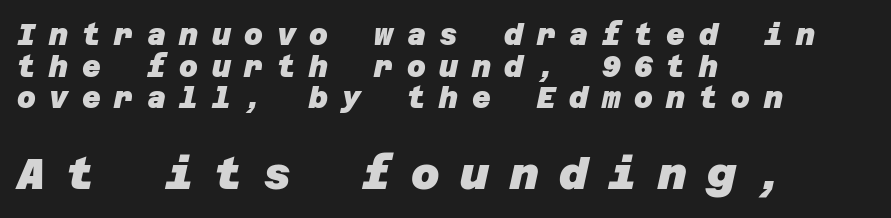
The text block is weighted toward the left margin, trailing off unevenly rightward. Is there much room between lines? No — they nearly touch. Here the second block reads like a headline and the first like body copy. The sample has been set heavy, in full bold. The rendering inserts visible extra space after every character.
